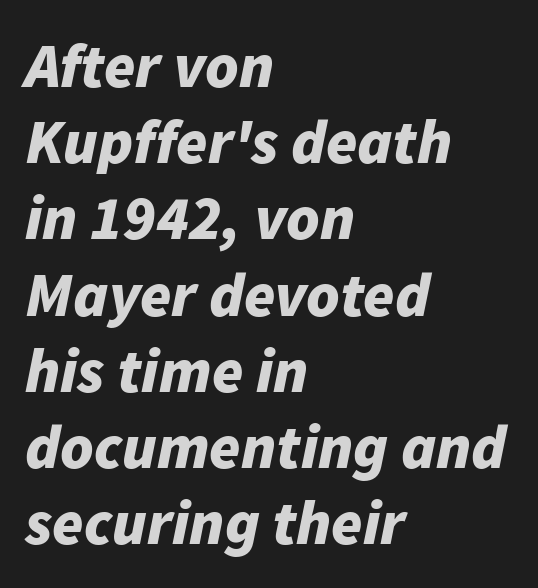
Q: Is the text bold? A: Yes.
Q: Is the text italic (slanted)? A: Yes, it leans right by about 11 degrees.
Q: Is the text underlined? A: No.
Q: How is the paragraph aligned? A: Left-aligned.
Q: Is the spacing between letters normal or unusually wide? A: Normal.
Q: Width (condensed, normal, or wide)? A: Normal.
Q: Stroke contrast? A: Low.
Q: x-height? A: Medium.
Q: Monospaced? A: No.
